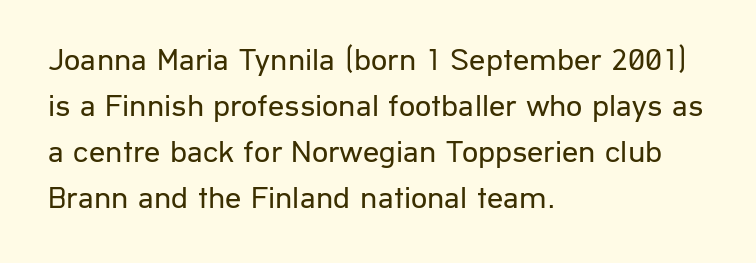
Q: Is the text bold? A: No.
Q: Is the text italic (slanted)? A: No, it is upright.
Q: Is the typeface a serif or a sans-serif typeface? A: Sans-serif.
Q: Is the text underlined? A: No.
Q: How is the paragraph aligned? A: Left-aligned.
Q: Is the spacing between letters normal or unusually wide? A: Normal.
Q: Is the spacing between lines tight, normal or loose? A: Normal.
Q: Width (condensed, normal, or wide)? A: Normal.
Q: Stroke contrast? A: Low.
Q: x-height? A: Medium.
Q: Monospaced? A: No.
